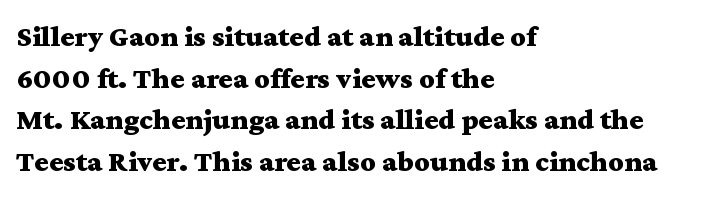
Q: Is the text bold? A: Yes.
Q: Is the text italic (slanted)? A: No, it is upright.
Q: Is the typeface a serif or a sans-serif typeface? A: Serif.
Q: Is the text underlined? A: No.
Q: How is the paragraph aligned? A: Left-aligned.
Q: Is the spacing between letters normal or unusually wide? A: Normal.
Q: Is the spacing between lines tight, normal or loose? A: Normal.
Q: Width (condensed, normal, or wide)? A: Wide.
Q: Stroke contrast? A: Medium.
Q: x-height? A: Medium.
Q: Monospaced? A: No.
